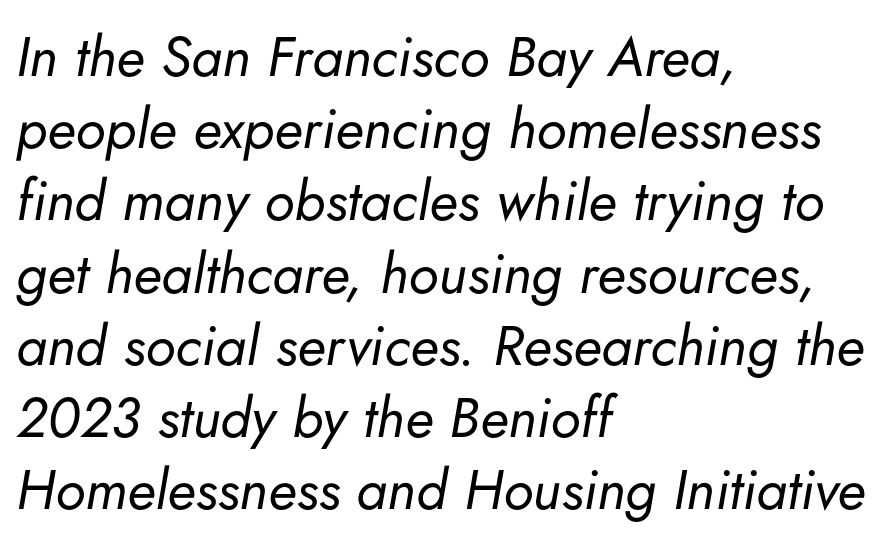
Q: Is the text bold? A: No.
Q: Is the text italic (slanted)? A: Yes, it leans right by about 5 degrees.
Q: Is the text underlined? A: No.
Q: How is the paragraph aligned? A: Left-aligned.
Q: Is the spacing between letters normal or unusually wide? A: Normal.
Q: Is the spacing between lines tight, normal or loose? A: Normal.
Q: Width (condensed, normal, or wide)? A: Normal.
Q: Stroke contrast? A: Low.
Q: x-height? A: Small.
Q: Monospaced? A: No.
